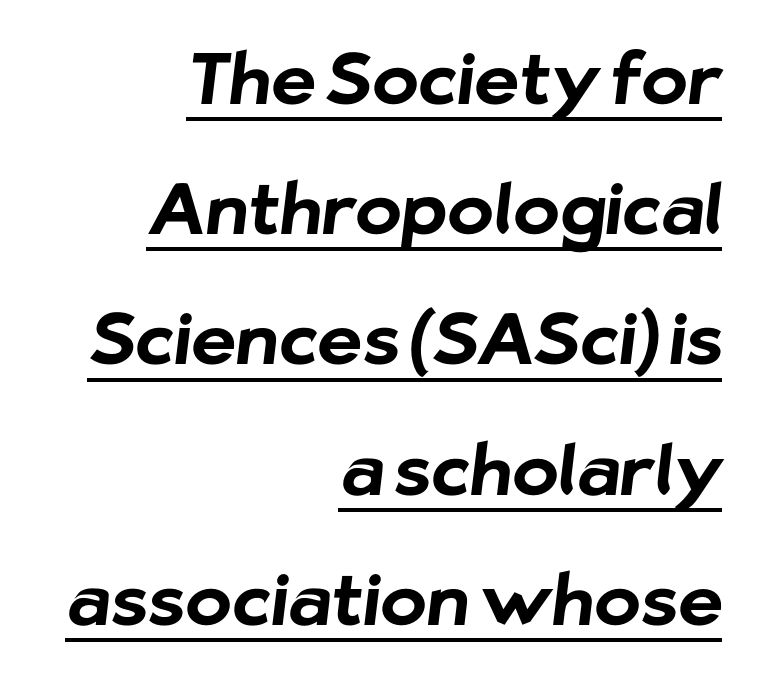
The image shows 70 px bold sans-serif type; set right-aligned, line spacing 1.86x, normal letter spacing, underlined; low stroke contrast and a medium x-height.
